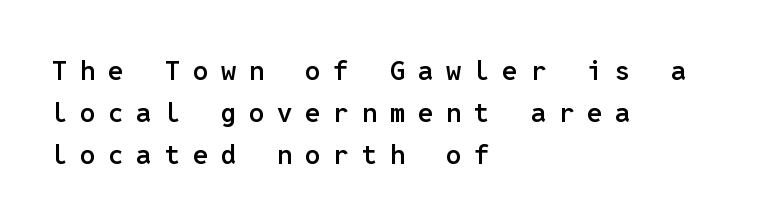
Weight check: semibold — heavier than regular, not quite bold. Compared with typical body copy, the letter spacing here is much looser. Is there any slant? The stems are plumb. Has an underline been added? It has not. Evenly set lines give the paragraph a standard silhouette. Notice how the passage keeps a crisp vertical edge on the left only.
